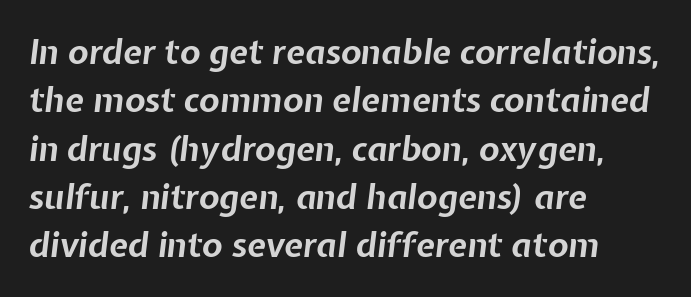
Q: Is the text bold? A: Yes.
Q: Is the text italic (slanted)? A: Yes, it leans right by about 7 degrees.
Q: Is the text underlined? A: No.
Q: How is the paragraph aligned? A: Left-aligned.
Q: Is the spacing between letters normal or unusually wide? A: Normal.
Q: Is the spacing between lines tight, normal or loose? A: Normal.
Q: Width (condensed, normal, or wide)? A: Normal.
Q: Stroke contrast? A: Low.
Q: x-height? A: Medium.
Q: Monospaced? A: No.
